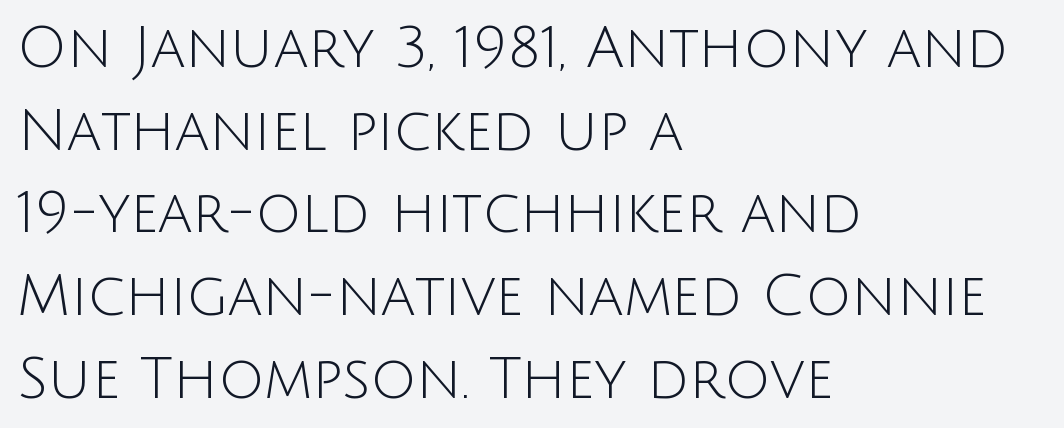
Q: Is the text bold? A: No.
Q: Is the text italic (slanted)? A: No, it is upright.
Q: Is the typeface a serif or a sans-serif typeface? A: Sans-serif.
Q: Is the text underlined? A: No.
Q: How is the paragraph aligned? A: Left-aligned.
Q: Is the spacing between letters normal or unusually wide? A: Normal.
Q: Is the spacing between lines tight, normal or loose? A: Normal.
Q: Width (condensed, normal, or wide)? A: Normal.
Q: Stroke contrast? A: Low.
Q: x-height? A: Large.
Q: Monospaced? A: No.
